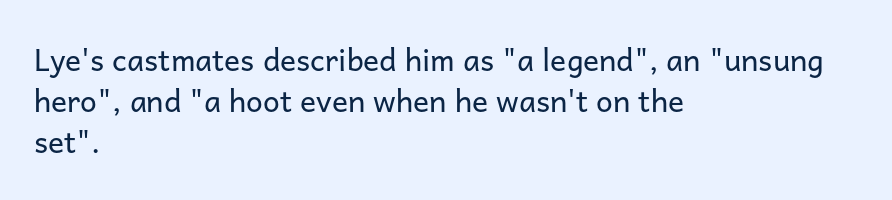
The image shows 30 px regular-weight sans-serif type, upright; set left-aligned, normal line spacing (1.37x), normal letter spacing, not underlined; low stroke contrast and a medium x-height.
